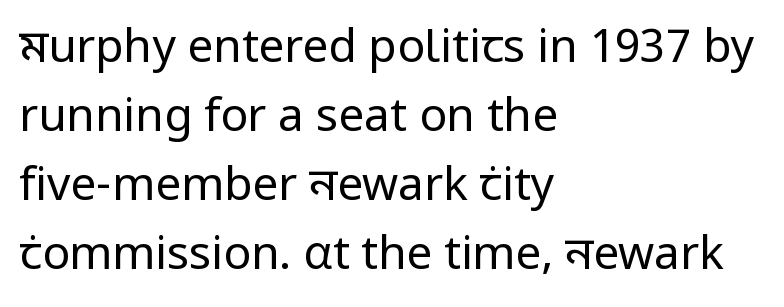
The image shows 46 px regular-weight sans-serif type, upright; set left-aligned, normal line spacing (1.5x), normal letter spacing, not underlined; low stroke contrast and a medium x-height.
